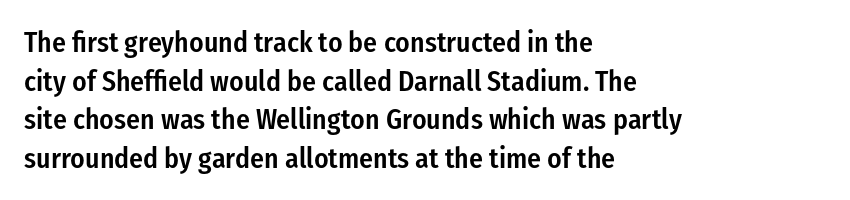
Line starts are locked; line ends wander. The space directly below the letters is spotless. Compared with an ordinary text face, these strokes are moderately heavier — a semibold. Nothing unusual about the tracking: characters are spaced as the font intends. The line-height multiplier appears to be the usual default. Spacing verdict: proportional, widths tailored to each character.
